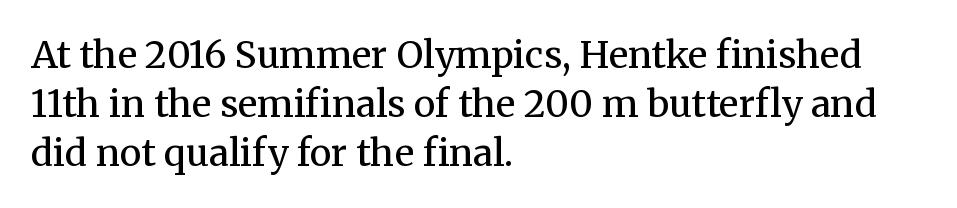
Words float on clear page, feet unadorned. You can tell from the footed stems that serif type was used. The letters stand upright; this is a roman face. This rendering leaves character spacing at its baseline value. Quick note: interline space is typical.
